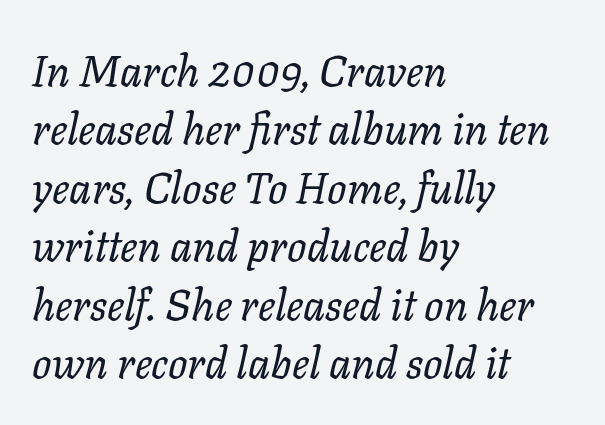
{"italic": "yes", "lean": "right", "slant_degrees": 11, "bold": "no", "weight": "regular", "width": "normal", "stroke_contrast": "low", "x_height": "medium", "monospaced": "no", "underline": "no", "align": "left", "line_spacing": "normal", "line_spacing_ratio": 1.36, "letter_spacing": "normal", "letter_spacing_em": 0.0, "glyph_px": 43}
